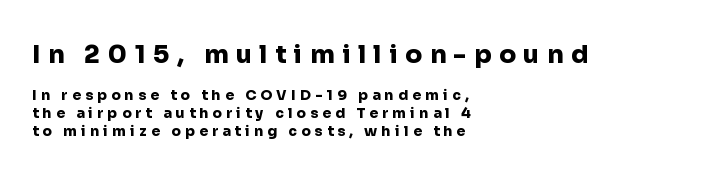
{"italic": "no", "bold": "yes", "underline": "no", "align": "left", "line_spacing": "normal", "line_spacing_ratio": 1.26, "letter_spacing": "wide", "letter_spacing_em": 0.3, "larger_block": "first", "size_ratio": 1.79, "glyph_px": 25}
